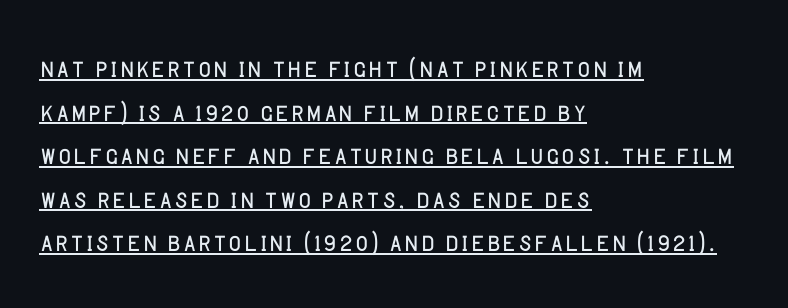
The image shows 34 px light sans-serif type, upright; set left-aligned, normal line spacing (1.28x), normal letter spacing, underlined; low stroke contrast and a large x-height.
